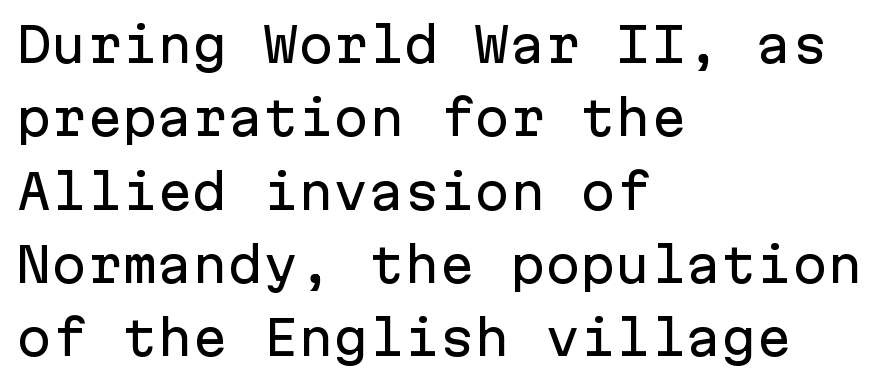
{"serif": "no", "italic": "no", "width": "normal", "stroke_contrast": "low", "x_height": "medium", "monospaced": "yes", "underline": "no", "align": "left", "line_spacing": "normal", "line_spacing_ratio": 1.56, "letter_spacing": "normal", "letter_spacing_em": 0.0, "glyph_px": 47}
